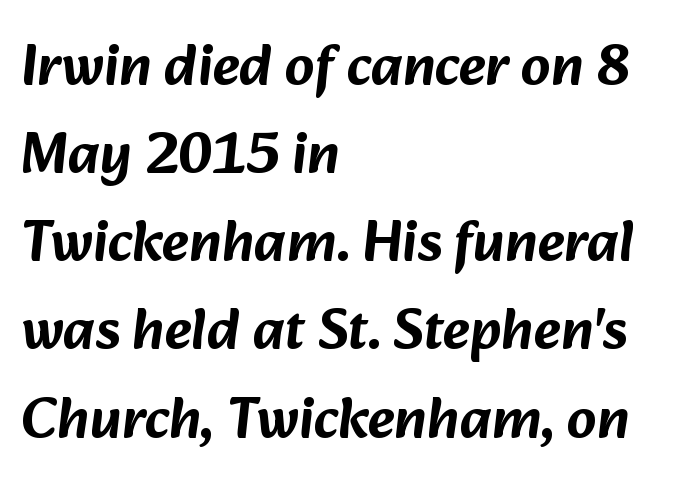
The letterforms sit shoulder to shoulder at normal distance. Only glyphs here, with clear space below each row. Nope, no serifs anywhere on these letters. Reading down the column, the eye jumps a familiar distance to each next line. Varying glyph widths throughout — classic text-font behaviour.
